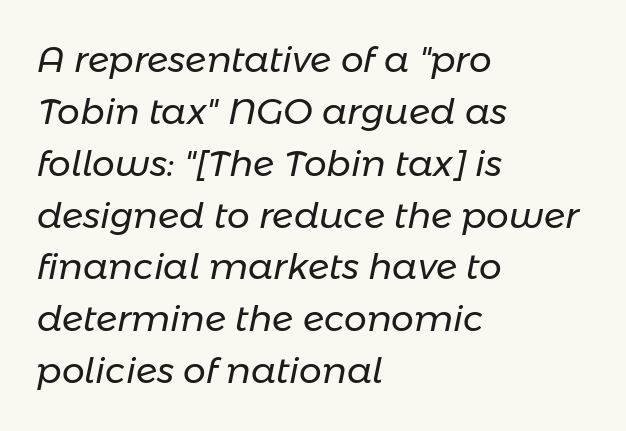
Posture: slanted. The rag falls on the right side of this text block. The type is set solid horizontally, with unmodified tracking. This sample has the flowing, uneven cadence of proportional lettering. Whoever set this chose a conventional vertical rhythm.
